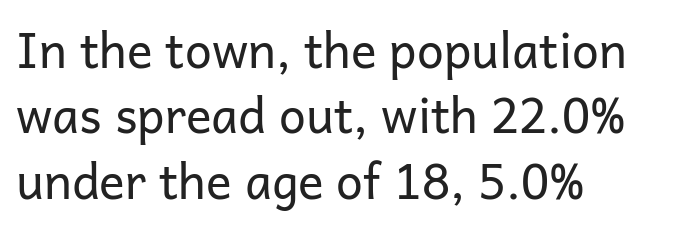
The image shows 48 px regular-weight sans-serif type, upright; set left-aligned, normal line spacing (1.36x), normal letter spacing, not underlined; low stroke contrast and a medium x-height.
